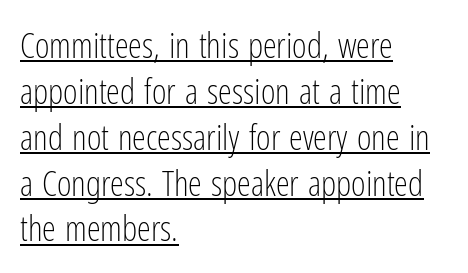
The image shows 35 px light, condensed sans-serif type, upright; set left-aligned, normal line spacing (1.31x), normal letter spacing, underlined; low stroke contrast and a medium x-height.
